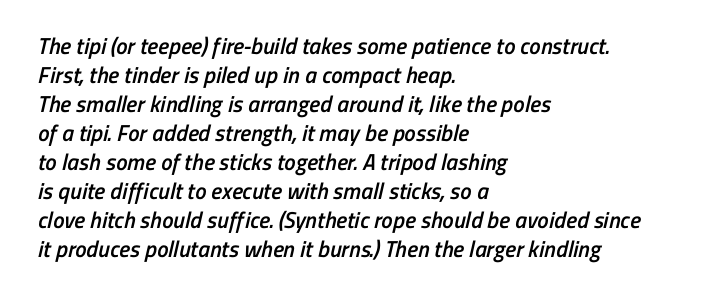
Q: Is the text bold? A: Semi-bold.
Q: Is the text underlined? A: No.
Q: How is the paragraph aligned? A: Left-aligned.
Q: Is the spacing between letters normal or unusually wide? A: Normal.
Q: Is the spacing between lines tight, normal or loose? A: Normal.
